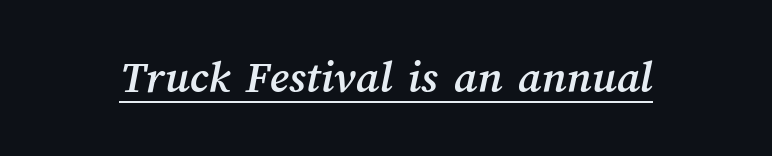
{"width": "normal", "stroke_contrast": "medium", "x_height": "medium", "monospaced": "no", "underline": "yes", "letter_spacing": "normal", "letter_spacing_em": 0.0, "glyph_px": 47}
